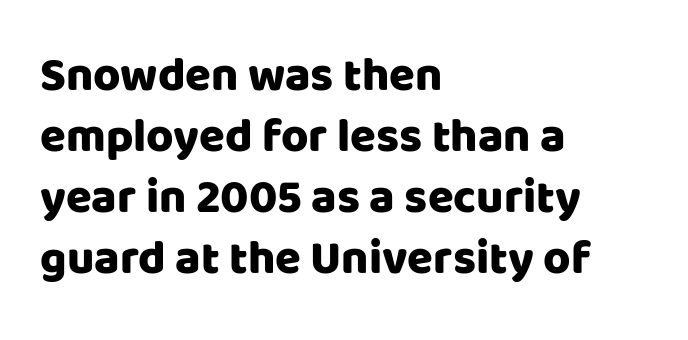
The image shows 47 px sans-serif type, upright; set left-aligned, normal line spacing (1.3x), normal letter spacing, not underlined; low stroke contrast and a large x-height.
